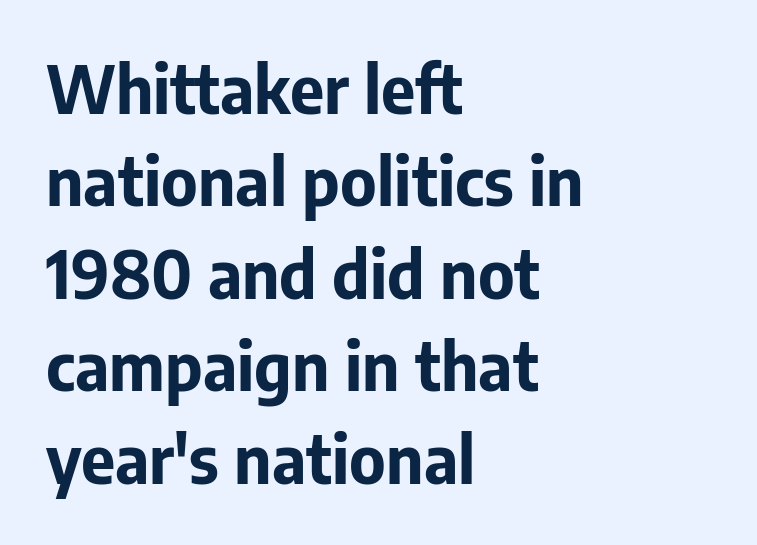
Descenders are the only things crossing below the line. The font's upright variant was chosen for this text. Horizontal alignment here is leftward, the default for most running prose. A typesetter would label this face a sans.
